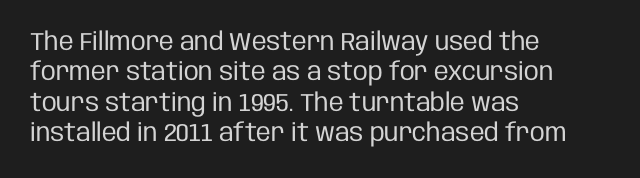
The image shows 25 px text type, upright; set left-aligned, line spacing 1.22x, normal letter spacing, not underlined.
